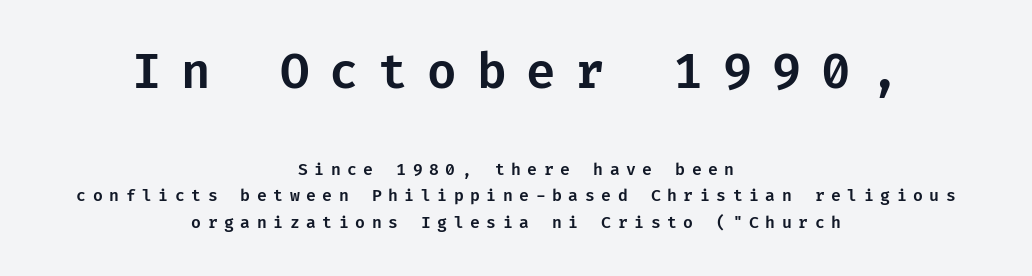
Q: Is the text italic (slanted)? A: No, it is upright.
Q: Is the typeface a serif or a sans-serif typeface? A: Sans-serif.
Q: Is the text underlined? A: No.
Q: How is the paragraph aligned? A: Centered.
Q: Is the spacing between letters normal or unusually wide? A: Unusually wide.
Q: Is the spacing between lines tight, normal or loose? A: Normal.
Q: Which block of text is set in a larger size, the first (top) or the second (bottom)? A: The first (top) one.
Q: Width (condensed, normal, or wide)? A: Normal.
Q: Stroke contrast? A: Low.
Q: x-height? A: Medium.
